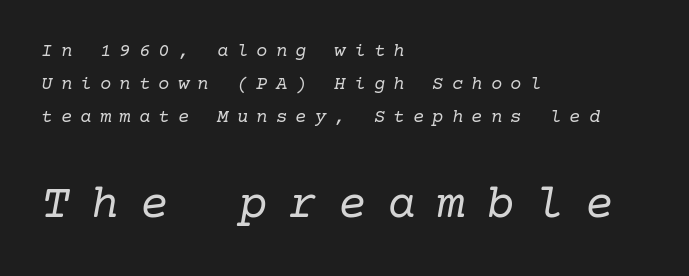
The image shows 48 px regular-weight serif type, italic (leaning right); set left-aligned, line spacing 1.75x, unusually wide letter spacing (+0.43 em), not underlined; the second (bottom) block is 2.53x larger; low stroke contrast and a medium x-height.
